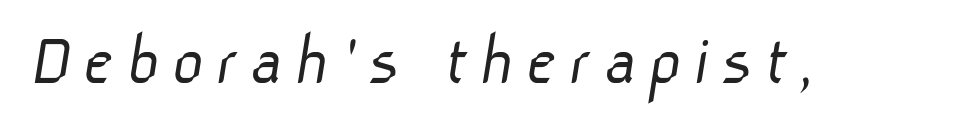
{"serif": "no", "bold": "no", "weight": "light", "width": "normal", "stroke_contrast": "low", "x_height": "medium", "monospaced": "no", "underline": "no", "glyph_px": 76}
